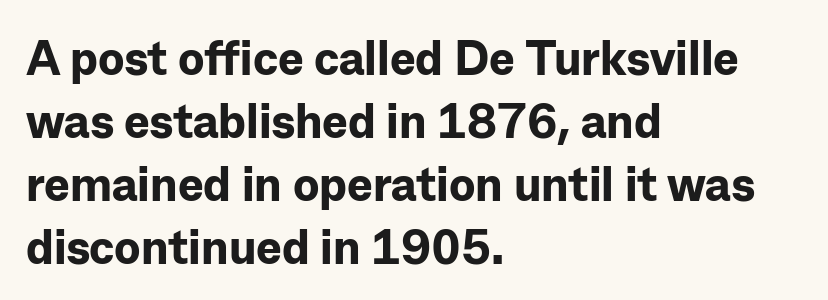
Glance below the letters and you will spot only blank space. Is the block centered? No — it sits flush against the left margin. Short note: letters normally spaced. Each letter keeps its own natural width here, so spacing adapts to shape.
